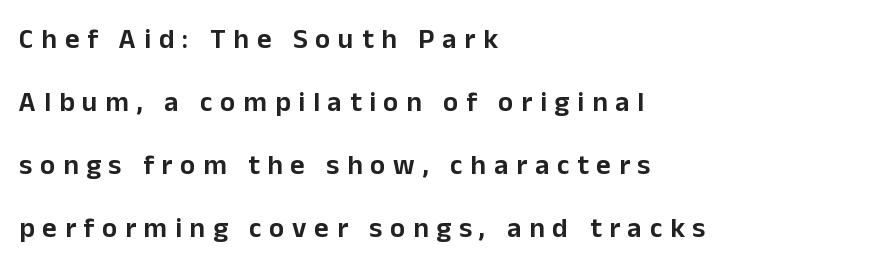
Q: Is the text italic (slanted)? A: No, it is upright.
Q: Is the typeface a serif or a sans-serif typeface? A: Sans-serif.
Q: Is the text underlined? A: No.
Q: How is the paragraph aligned? A: Left-aligned.
Q: Is the spacing between letters normal or unusually wide? A: Unusually wide.
Q: Is the spacing between lines tight, normal or loose? A: Loose.
Q: Width (condensed, normal, or wide)? A: Normal.
Q: Stroke contrast? A: Low.
Q: x-height? A: Medium.
Q: Monospaced? A: No.
